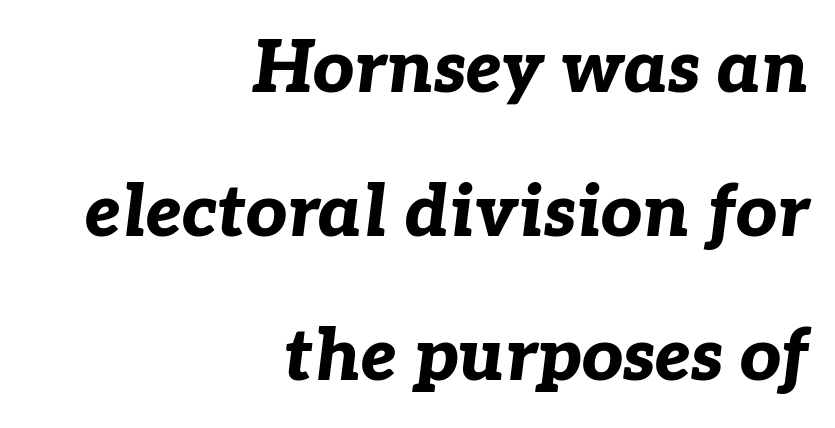
The image shows 72 px bold type, italic (leaning right); set right-aligned, loose line spacing (2.0x), normal letter spacing, not underlined; low stroke contrast and a medium x-height.
